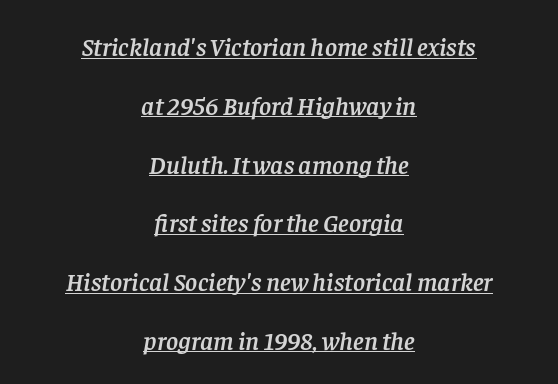
Q: Is the text italic (slanted)? A: Yes, it leans right by about 8 degrees.
Q: Is the text underlined? A: Yes.
Q: How is the paragraph aligned? A: Centered.
Q: Is the spacing between letters normal or unusually wide? A: Normal.
Q: Is the spacing between lines tight, normal or loose? A: Loose.
